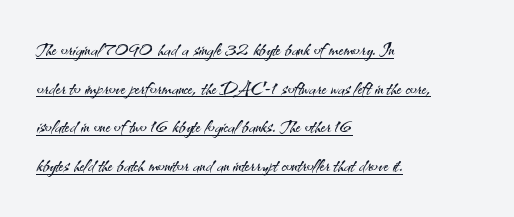
{"bold": "no", "underline": "yes", "align": "left", "line_spacing": "normal", "line_spacing_ratio": 1.55, "letter_spacing": "normal", "letter_spacing_em": 0.0, "glyph_px": 25}
